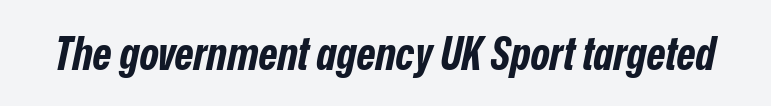
The image shows 46 px bold, condensed type, italic (leaning right); set normal letter spacing, not underlined; low stroke contrast and a medium x-height.
